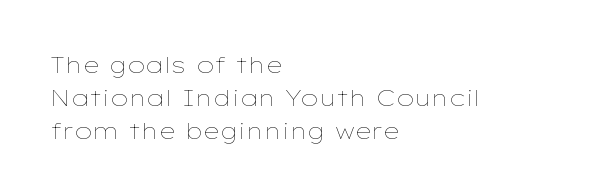
Q: Is the text bold? A: No.
Q: Is the text italic (slanted)? A: No, it is upright.
Q: Is the text underlined? A: No.
Q: How is the paragraph aligned? A: Left-aligned.
Q: Is the spacing between letters normal or unusually wide? A: Normal.
Q: Is the spacing between lines tight, normal or loose? A: Normal.
